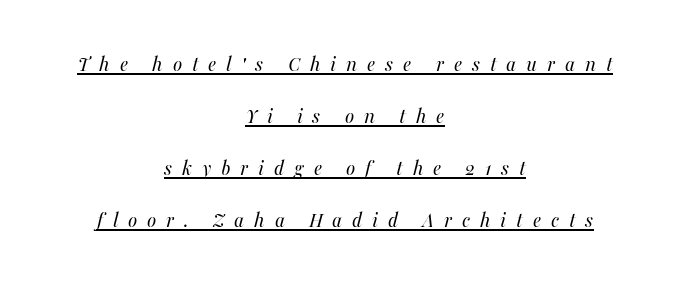
{"italic": "yes", "lean": "right", "slant_degrees": 16, "bold": "no", "underline": "yes", "align": "center", "line_spacing": "loose", "line_spacing_ratio": 2.37, "letter_spacing": "wide", "letter_spacing_em": 0.45, "glyph_px": 22}
